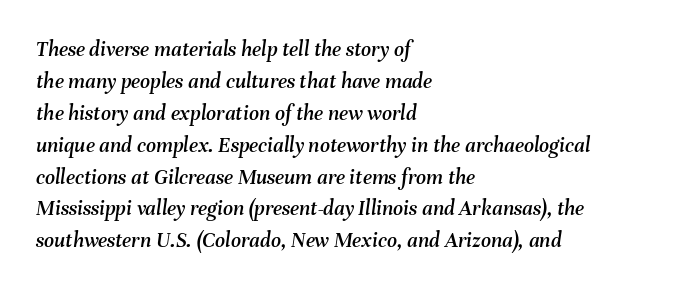
Q: Is the text italic (slanted)? A: Yes, it leans right by about 8 degrees.
Q: Is the text underlined? A: No.
Q: How is the paragraph aligned? A: Left-aligned.
Q: Is the spacing between letters normal or unusually wide? A: Normal.
Q: Is the spacing between lines tight, normal or loose? A: Normal.
